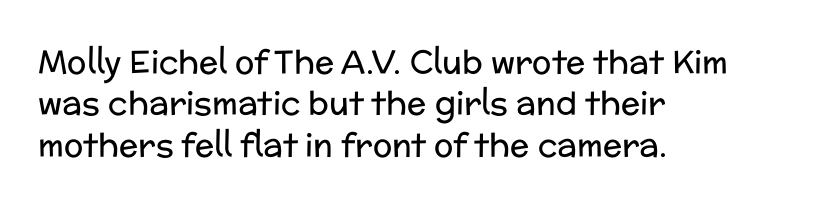
If you drew a ruler down the left edge, every line would touch it. Summary of weight: not heavy and not bold. The space beneath each line is pristine and unruled. Think of a printed novel: that variable character pitch is what you see here. Interline gaps are of average width in this sample.
